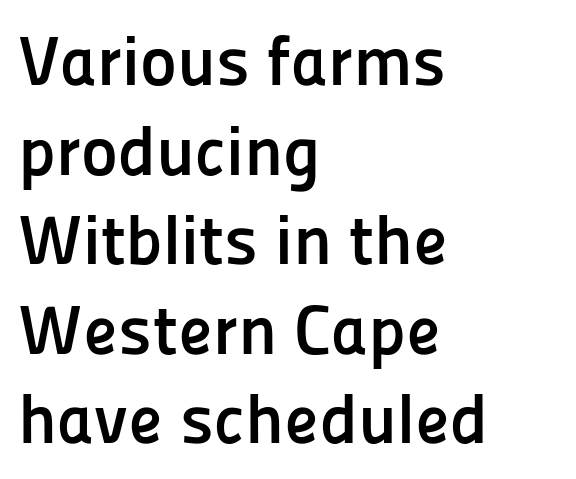
Q: Is the text bold? A: Yes.
Q: Is the text italic (slanted)? A: No, it is upright.
Q: Is the typeface a serif or a sans-serif typeface? A: Sans-serif.
Q: Is the text underlined? A: No.
Q: How is the paragraph aligned? A: Left-aligned.
Q: Is the spacing between letters normal or unusually wide? A: Normal.
Q: Is the spacing between lines tight, normal or loose? A: Normal.
Q: Width (condensed, normal, or wide)? A: Normal.
Q: Stroke contrast? A: Low.
Q: x-height? A: Medium.
Q: Monospaced? A: No.
